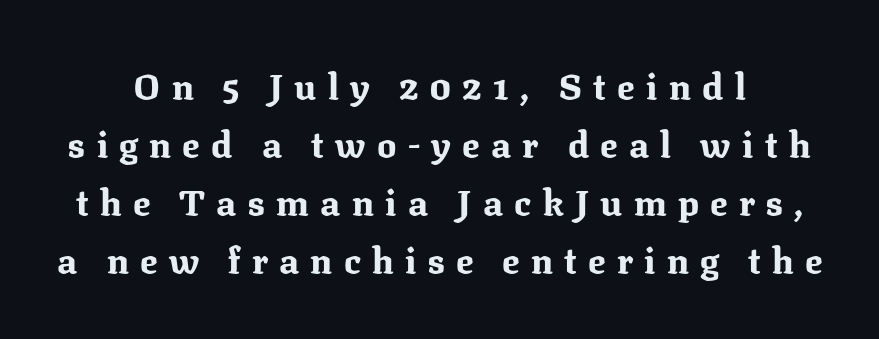
Q: Is the text bold? A: Yes.
Q: Is the text italic (slanted)? A: No, it is upright.
Q: Is the typeface a serif or a sans-serif typeface? A: Serif.
Q: Is the text underlined? A: No.
Q: Is the spacing between letters normal or unusually wide? A: Unusually wide.
Q: Is the spacing between lines tight, normal or loose? A: Normal.
Q: Width (condensed, normal, or wide)? A: Normal.
Q: Stroke contrast? A: Medium.
Q: x-height? A: Medium.
Q: Monospaced? A: No.
